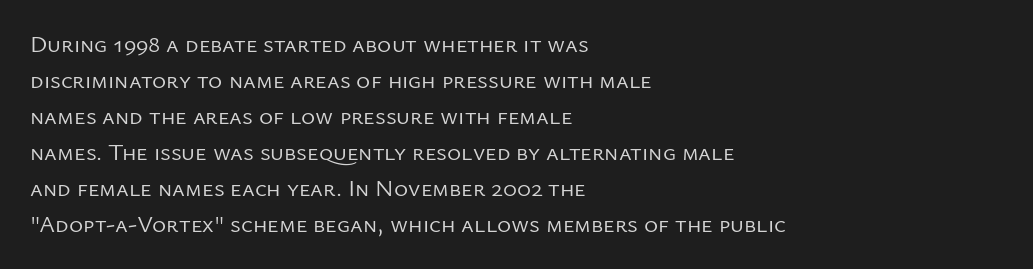
There is no visible air inserted between adjacent glyphs. The rendering anchors every line to the left-hand side. Counters stay open thanks to moderate or lighter strokes. Is there much room between lines? A standard amount, neither cramped nor airy. Type without underlining.
